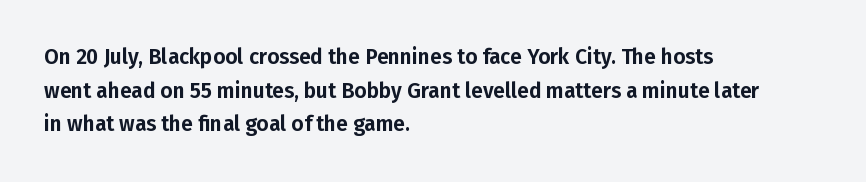
Q: Is the text italic (slanted)? A: No, it is upright.
Q: Is the text underlined? A: No.
Q: How is the paragraph aligned? A: Left-aligned.
Q: Is the spacing between letters normal or unusually wide? A: Normal.
Q: Is the spacing between lines tight, normal or loose? A: Normal.
